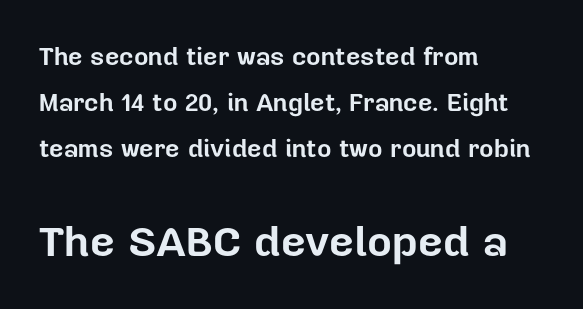
{"serif": "no", "italic": "no", "bold": "yes", "weight": "bold", "width": "normal", "stroke_contrast": "low", "x_height": "medium", "monospaced": "no", "underline": "no", "align": "left", "line_spacing_ratio": 1.85, "letter_spacing": "normal", "letter_spacing_em": 0.0, "larger_block": "second", "size_ratio": 1.72, "glyph_px": 43}
